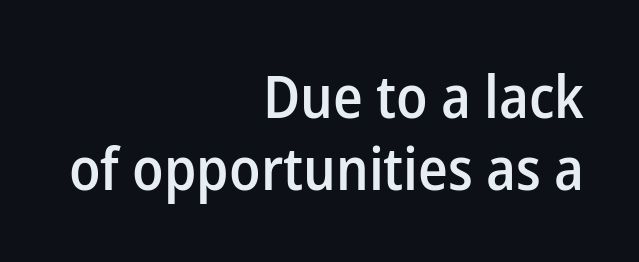
Q: Is the text bold? A: Semi-bold.
Q: Is the text italic (slanted)? A: No, it is upright.
Q: Is the typeface a serif or a sans-serif typeface? A: Sans-serif.
Q: Is the text underlined? A: No.
Q: How is the paragraph aligned? A: Right-aligned.
Q: Is the spacing between letters normal or unusually wide? A: Normal.
Q: Width (condensed, normal, or wide)? A: Normal.
Q: Stroke contrast? A: Low.
Q: x-height? A: Medium.
Q: Monospaced? A: No.
